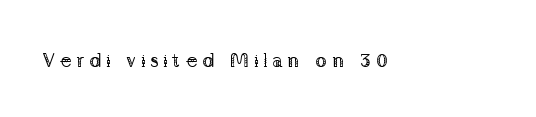
The image shows 20 px text type, upright; set unusually wide letter spacing (+0.23 em), not underlined.
